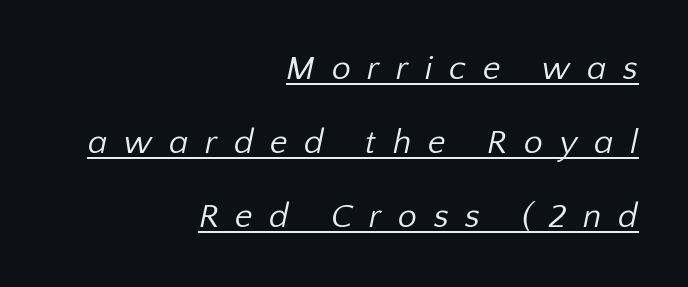
Loose tracking; the words dissolve into strings of separated letters. The typesetter has applied underlining to the passage shown. Horizontally, the lines are justified to the trailing edge only. Weight: regular or lighter. Here the designer chose a conventional face with non-uniform glyph widths.
